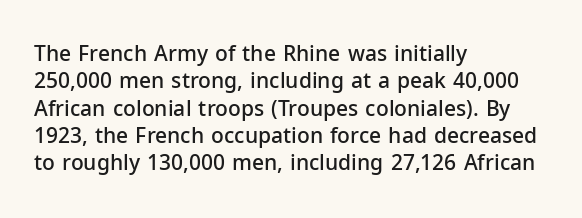
{"italic": "no", "bold": "semi", "underline": "no", "align": "left", "line_spacing": "normal", "line_spacing_ratio": 1.3, "letter_spacing": "normal", "letter_spacing_em": 0.0, "glyph_px": 21}
